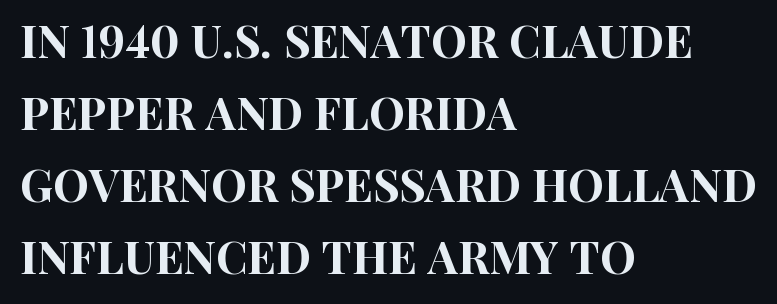
Q: Is the text italic (slanted)? A: No, it is upright.
Q: Is the typeface a serif or a sans-serif typeface? A: Sans-serif.
Q: Is the text underlined? A: No.
Q: How is the paragraph aligned? A: Left-aligned.
Q: Is the spacing between letters normal or unusually wide? A: Normal.
Q: Is the spacing between lines tight, normal or loose? A: Normal.
Q: Width (condensed, normal, or wide)? A: Condensed.
Q: Stroke contrast? A: High.
Q: x-height? A: Large.
Q: Monospaced? A: No.
